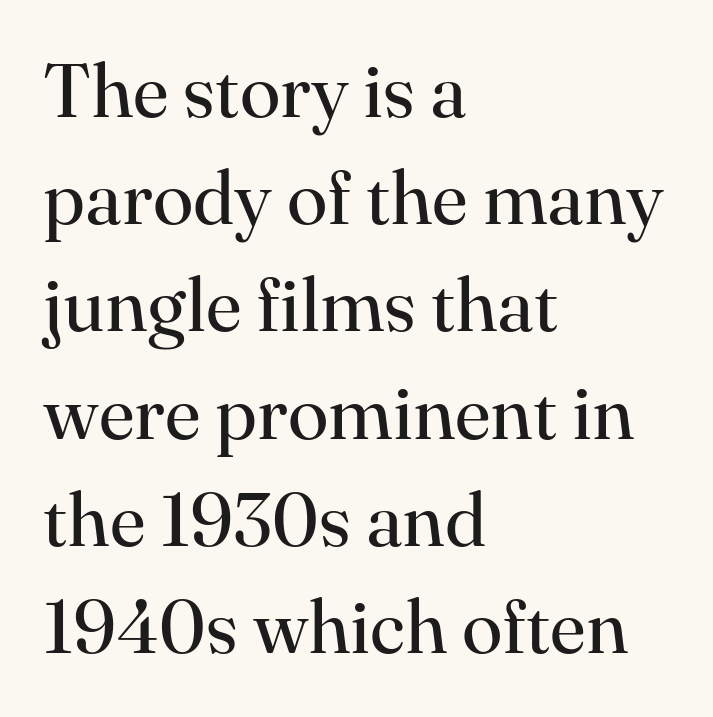
The image shows 75 px regular-weight serif type, upright; set left-aligned, normal line spacing (1.43x), normal letter spacing, not underlined; high stroke contrast and a small x-height.
